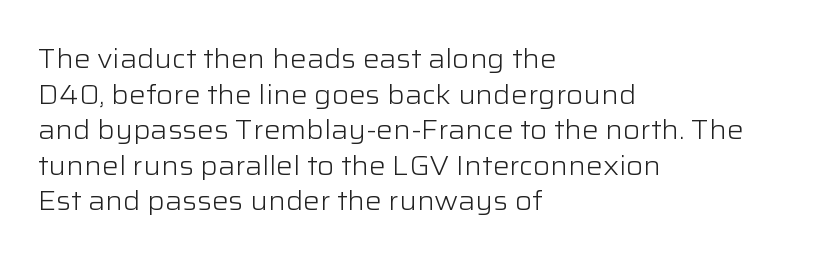
The line texture is even and compact thanks to regular tracking. Honestly, the row spacing looks completely unremarkable. Every row of glyphs begins at an identical x-position on the left. The letters stand straight up with perfectly vertical stems. Stroke thickness stays within the range of a standard reading face or lighter. Unmarked baselines from the first word to the last.
